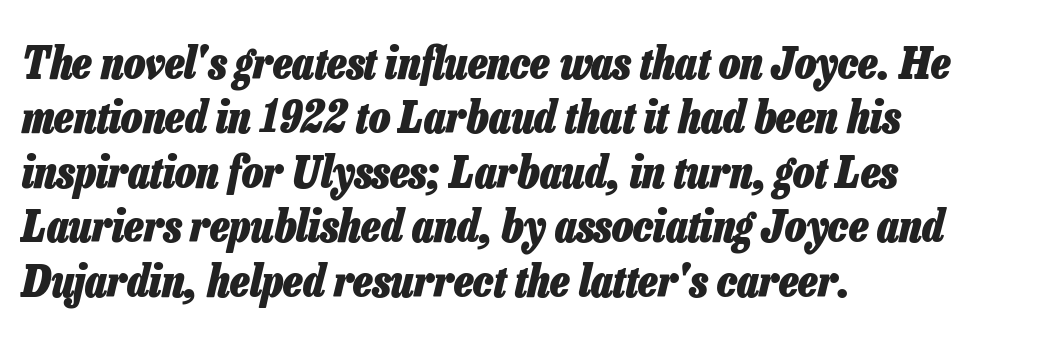
Q: Is the text bold? A: Yes.
Q: Is the text italic (slanted)? A: Yes, it leans right by about 13 degrees.
Q: Is the text underlined? A: No.
Q: How is the paragraph aligned? A: Left-aligned.
Q: Is the spacing between letters normal or unusually wide? A: Normal.
Q: Width (condensed, normal, or wide)? A: Condensed.
Q: Stroke contrast? A: Low.
Q: x-height? A: Medium.
Q: Monospaced? A: No.
